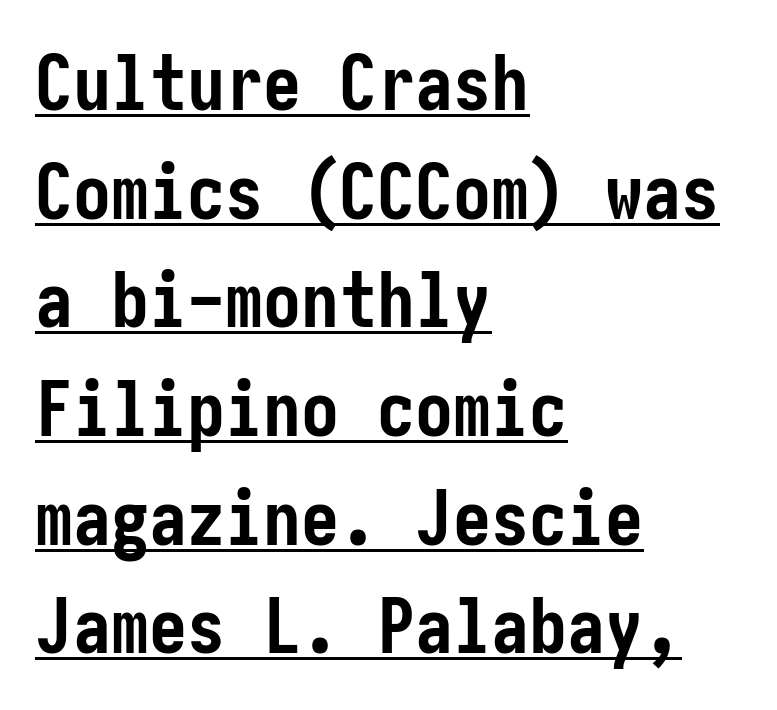
Q: Is the text bold? A: Yes.
Q: Is the text italic (slanted)? A: No, it is upright.
Q: Is the typeface a serif or a sans-serif typeface? A: Sans-serif.
Q: Is the text underlined? A: Yes.
Q: How is the paragraph aligned? A: Left-aligned.
Q: Is the spacing between letters normal or unusually wide? A: Normal.
Q: Is the spacing between lines tight, normal or loose? A: Normal.
Q: Width (condensed, normal, or wide)? A: Condensed.
Q: Stroke contrast? A: Low.
Q: x-height? A: Medium.
